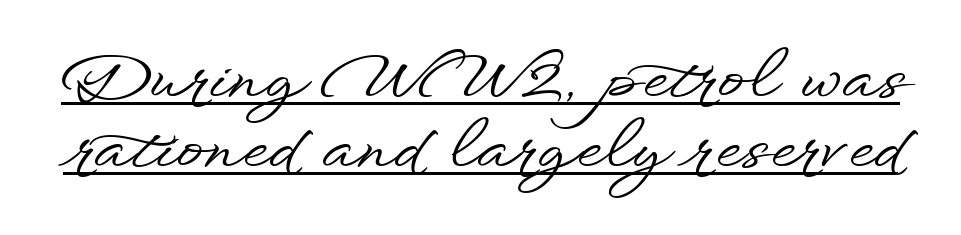
The image shows 66 px wide sans-serif type; set tight line spacing (1.06x), normal letter spacing, underlined; low stroke contrast and a small x-height.
